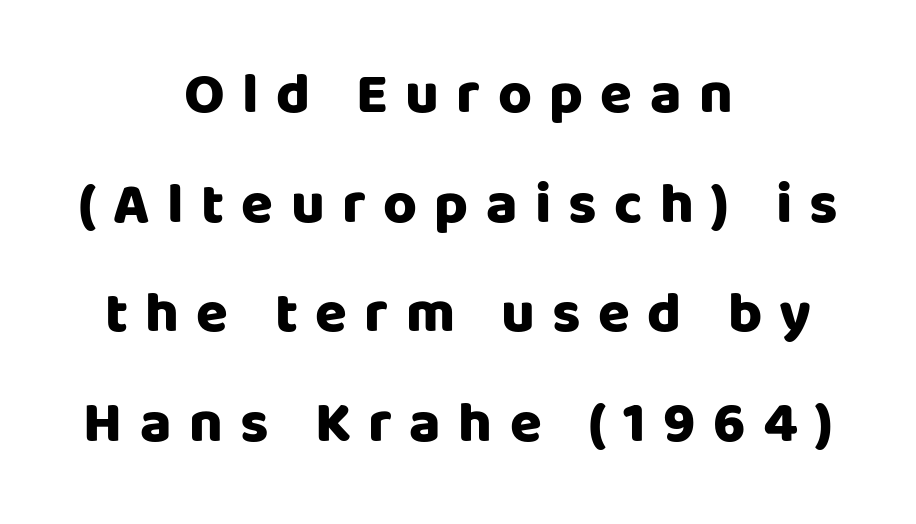
{"serif": "no", "italic": "no", "bold": "yes", "weight": "heavy", "width": "normal", "stroke_contrast": "low", "x_height": "large", "monospaced": "no", "underline": "no", "align": "center", "line_spacing_ratio": 1.89, "letter_spacing": "wide", "letter_spacing_em": 0.3, "glyph_px": 58}
